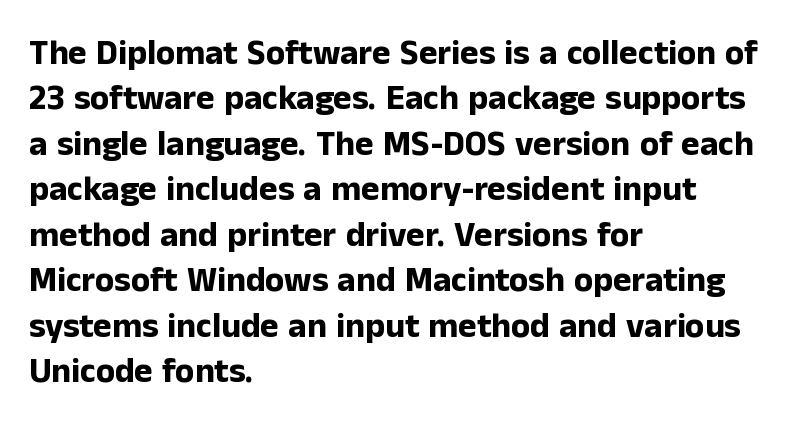
{"serif": "no", "italic": "no", "bold": "yes", "weight": "bold", "width": "normal", "stroke_contrast": "low", "x_height": "medium", "monospaced": "no", "underline": "no", "align": "left", "line_spacing": "normal", "line_spacing_ratio": 1.3, "letter_spacing": "normal", "letter_spacing_em": 0.0, "glyph_px": 35}
